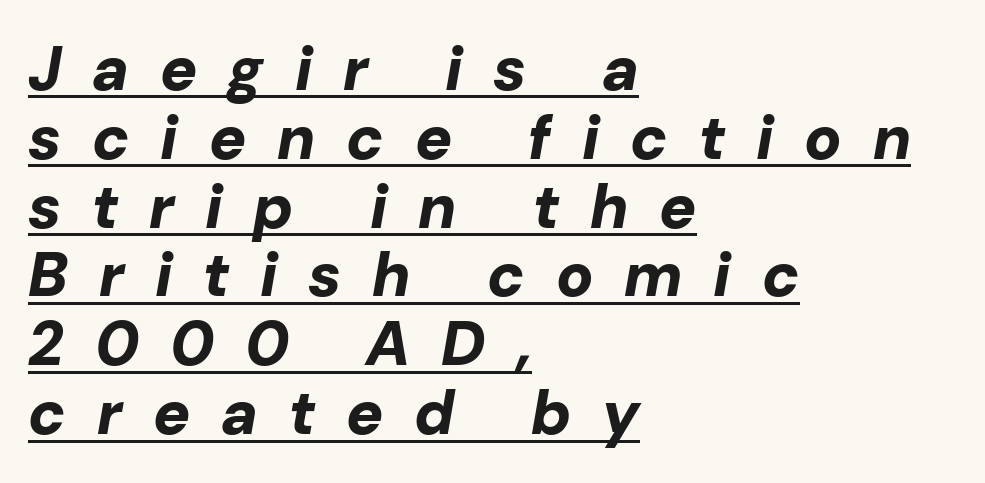
The image shows 62 px bold type, italic (leaning right); set left-aligned, tight line spacing (1.11x), unusually wide letter spacing (+0.5 em), underlined; low stroke contrast and a medium x-height.
